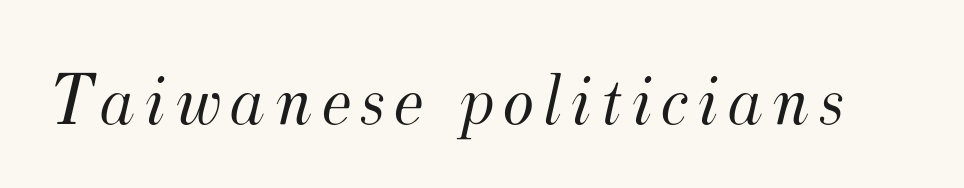
Q: Is the text bold? A: No.
Q: Is the text italic (slanted)? A: Yes, it leans right by about 12 degrees.
Q: Is the typeface a serif or a sans-serif typeface? A: Serif.
Q: Is the text underlined? A: No.
Q: Width (condensed, normal, or wide)? A: Normal.
Q: Stroke contrast? A: Medium.
Q: x-height? A: Small.
Q: Monospaced? A: No.
